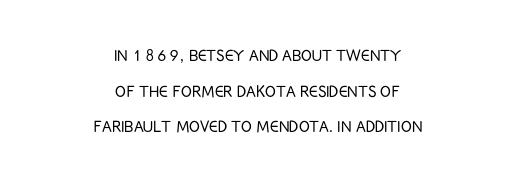
{"italic": "no", "bold": "no", "underline": "no", "align": "center", "line_spacing_ratio": 1.78, "letter_spacing": "normal", "letter_spacing_em": 0.0, "glyph_px": 20}
